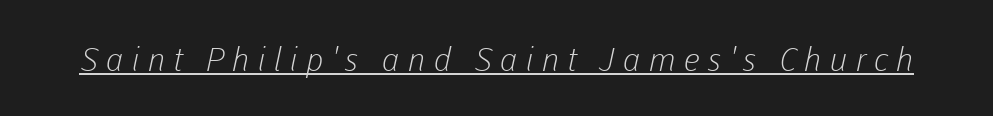
Note: no serifs on the glyphs. Stem width sits at or under what a default text font uses. Looks like regular typesetting: each glyph gets only the width it needs. A rule runs beneath these lines of type.
